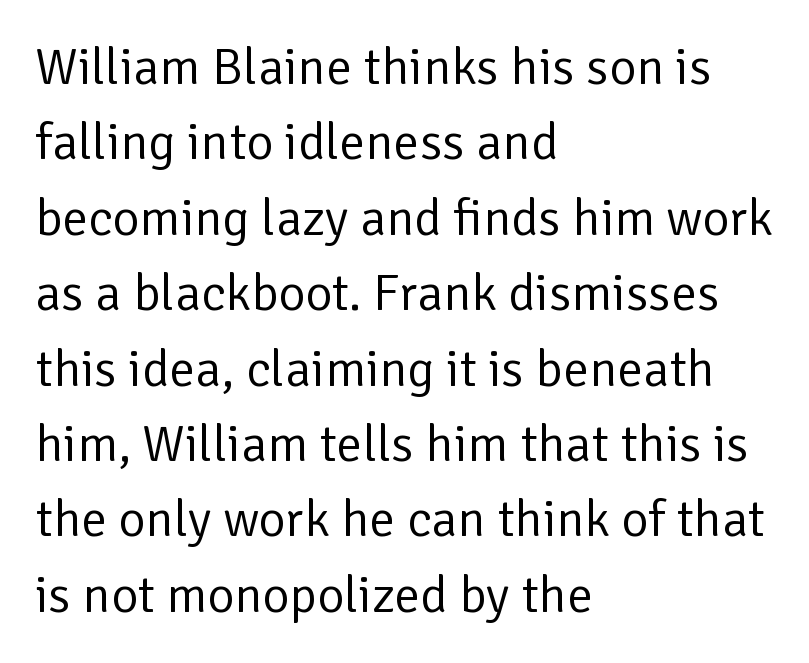
Bare-footed words on every line. The face used here is a sans, in the tradition of grotesques and geometrics. Casual observation: everything's shoved over to the left. Nope, not italic — everything's standing straight. Letter spacing: default.
